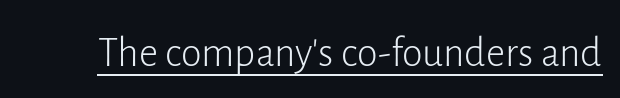
{"serif": "no", "italic": "no", "bold": "no", "weight": "light", "width": "normal", "stroke_contrast": "low", "x_height": "medium", "monospaced": "no", "underline": "yes", "letter_spacing": "normal", "letter_spacing_em": 0.0, "glyph_px": 42}
